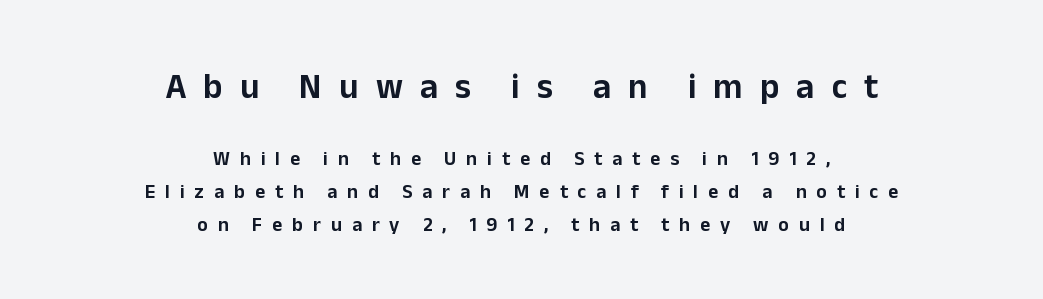
Q: Is the text italic (slanted)? A: No, it is upright.
Q: Is the typeface a serif or a sans-serif typeface? A: Sans-serif.
Q: Is the text underlined? A: No.
Q: How is the paragraph aligned? A: Centered.
Q: Is the spacing between letters normal or unusually wide? A: Unusually wide.
Q: Is the spacing between lines tight, normal or loose? A: Normal.
Q: Which block of text is set in a larger size, the first (top) or the second (bottom)? A: The first (top) one.
Q: Width (condensed, normal, or wide)? A: Normal.
Q: Stroke contrast? A: Low.
Q: x-height? A: Medium.
Q: Monospaced? A: No.
